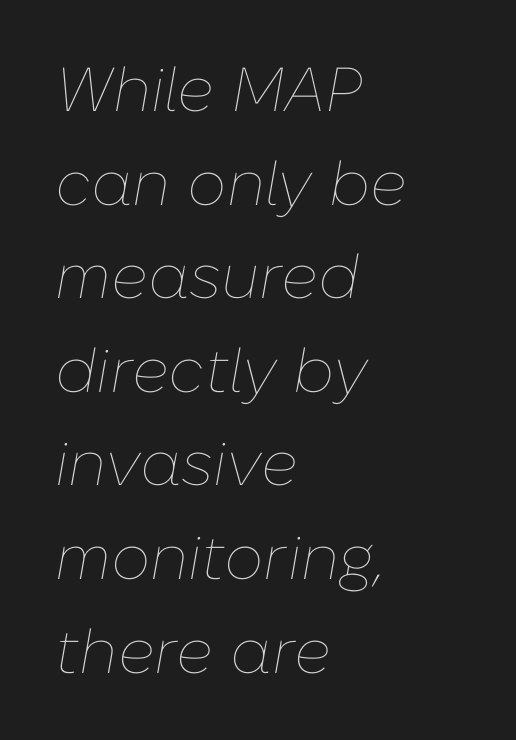
{"italic": "yes", "lean": "right", "slant_degrees": 10, "bold": "no", "weight": "thin", "width": "normal", "stroke_contrast": "low", "x_height": "medium", "monospaced": "no", "underline": "no", "align": "left", "line_spacing": "normal", "line_spacing_ratio": 1.51, "letter_spacing": "normal", "letter_spacing_em": 0.0, "glyph_px": 62}
